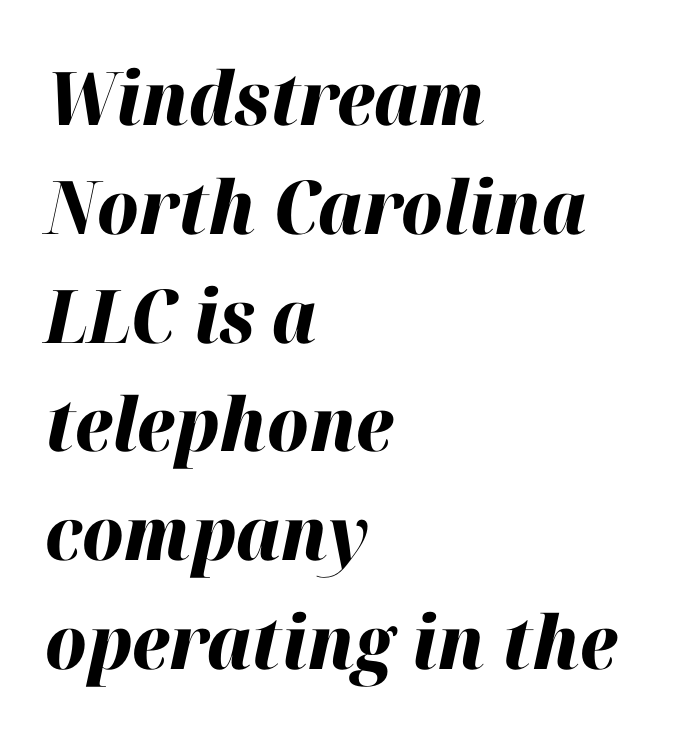
The axis of the letterforms is tilted away from vertical. The rows are spaced the way most documents space them. Quick note: underline off. Look at the tracking — it's just the regular setting, nothing added. Compared with an ordinary text face, these strokes are far heavier — a full bold. The letters advance in unequal steps, a hallmark of proportional type.
